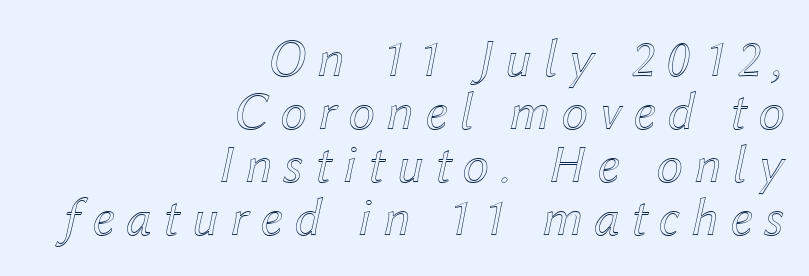
{"italic": "yes", "lean": "right", "slant_degrees": 12, "width": "normal", "x_height": "medium", "monospaced": "no", "underline": "no", "align": "right", "line_spacing": "tight", "line_spacing_ratio": 0.98, "letter_spacing": "wide", "letter_spacing_em": 0.21, "glyph_px": 54}
